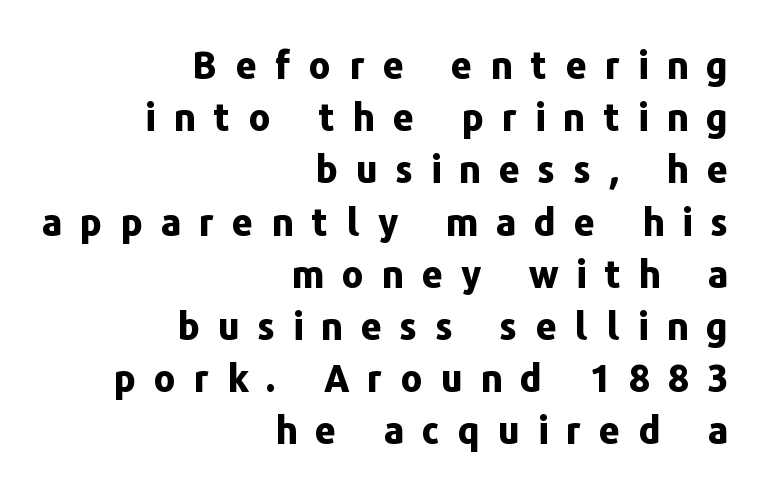
The image shows 37 px bold sans-serif type, upright; set right-aligned, normal line spacing (1.41x), unusually wide letter spacing (+0.49 em), not underlined; low stroke contrast and a medium x-height.
